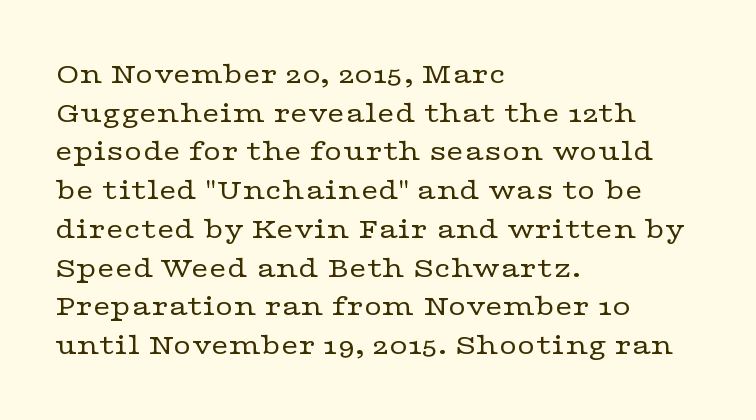
The image shows 31 px regular-weight, wide serif type, upright; set left-aligned, normal line spacing (1.25x), normal letter spacing, not underlined; low stroke contrast and a medium x-height.
